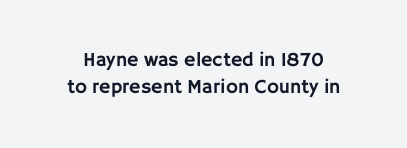
Q: Is the text italic (slanted)? A: No, it is upright.
Q: Is the text underlined? A: No.
Q: Is the spacing between letters normal or unusually wide? A: Normal.
Q: Is the spacing between lines tight, normal or loose? A: Normal.
